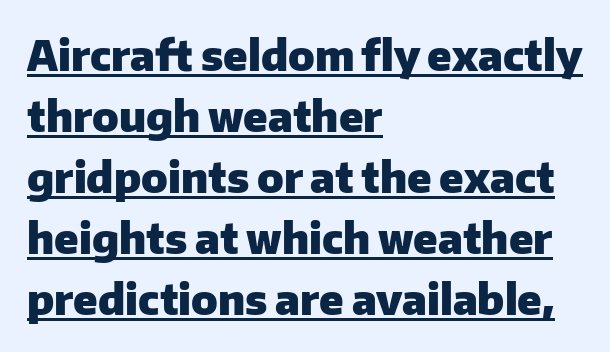
The image shows 42 px heavy sans-serif type, upright; set left-aligned, normal line spacing (1.45x), normal letter spacing, underlined; low stroke contrast and a medium x-height.
